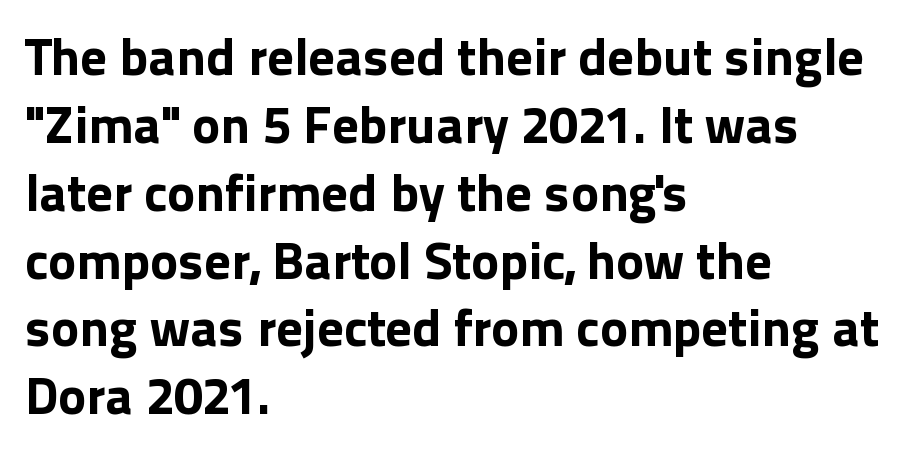
{"serif": "no", "italic": "no", "bold": "yes", "weight": "bold", "width": "normal", "x_height": "medium", "monospaced": "no", "underline": "no", "align": "left", "line_spacing": "normal", "line_spacing_ratio": 1.28, "letter_spacing": "normal", "letter_spacing_em": 0.0, "glyph_px": 53}
